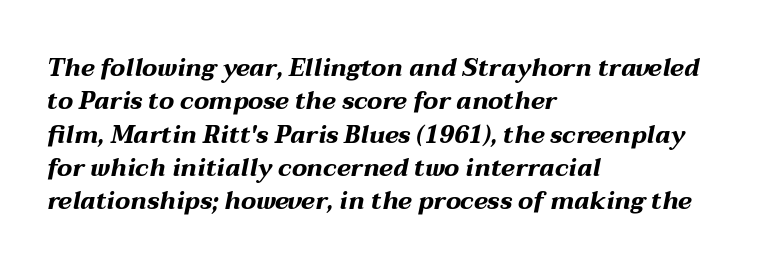
Q: Is the text bold? A: Yes.
Q: Is the text italic (slanted)? A: Yes, it leans right by about 12 degrees.
Q: Is the text underlined? A: No.
Q: How is the paragraph aligned? A: Left-aligned.
Q: Is the spacing between letters normal or unusually wide? A: Normal.
Q: Is the spacing between lines tight, normal or loose? A: Normal.
